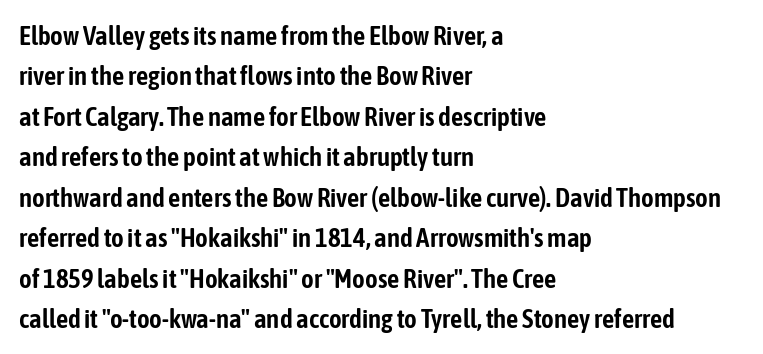
Q: Is the text italic (slanted)? A: No, it is upright.
Q: Is the text underlined? A: No.
Q: How is the paragraph aligned? A: Left-aligned.
Q: Is the spacing between letters normal or unusually wide? A: Normal.
Q: Is the spacing between lines tight, normal or loose? A: Normal.
